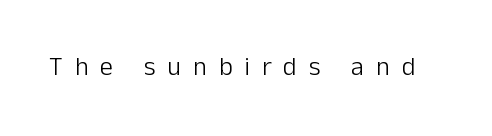
Tracking value appears strongly positive — letters spread wide. Bold? No — there's no thickening of the strokes. Nobody drew a line under any word here. Nope, not italic — everything's standing straight.
